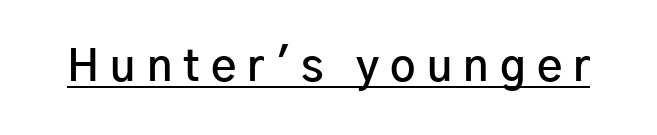
{"serif": "no", "italic": "no", "bold": "semi", "weight": "semibold", "width": "normal", "stroke_contrast": "low", "x_height": "medium", "monospaced": "no", "underline": "yes", "letter_spacing": "wide", "letter_spacing_em": 0.25, "glyph_px": 44}
